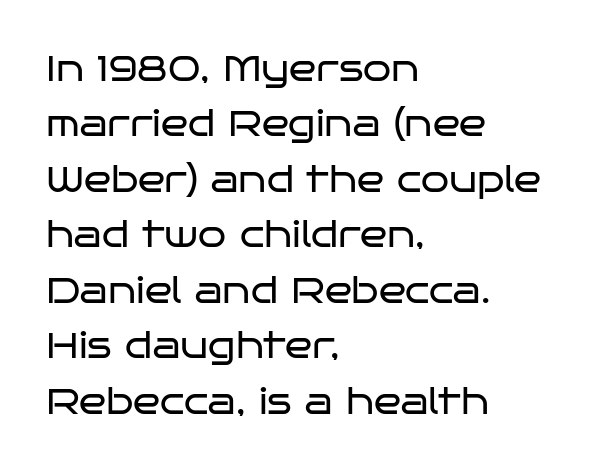
Q: Is the text bold? A: No.
Q: Is the text italic (slanted)? A: No, it is upright.
Q: Is the typeface a serif or a sans-serif typeface? A: Sans-serif.
Q: Is the text underlined? A: No.
Q: How is the paragraph aligned? A: Left-aligned.
Q: Is the spacing between letters normal or unusually wide? A: Normal.
Q: Is the spacing between lines tight, normal or loose? A: Normal.
Q: Width (condensed, normal, or wide)? A: Wide.
Q: Stroke contrast? A: Low.
Q: x-height? A: Large.
Q: Monospaced? A: No.
